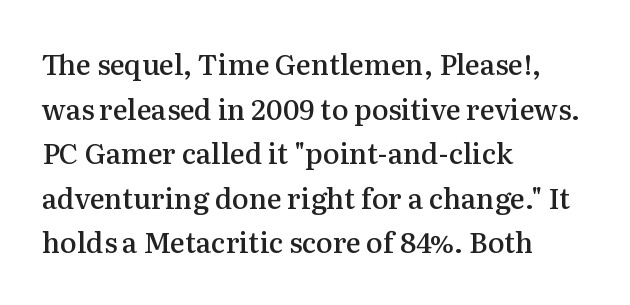
{"serif": "yes", "italic": "no", "bold": "semi", "weight": "semibold", "width": "normal", "stroke_contrast": "medium", "x_height": "medium", "monospaced": "no", "underline": "no", "align": "left", "line_spacing": "normal", "line_spacing_ratio": 1.59, "letter_spacing": "normal", "letter_spacing_em": 0.0, "glyph_px": 28}
